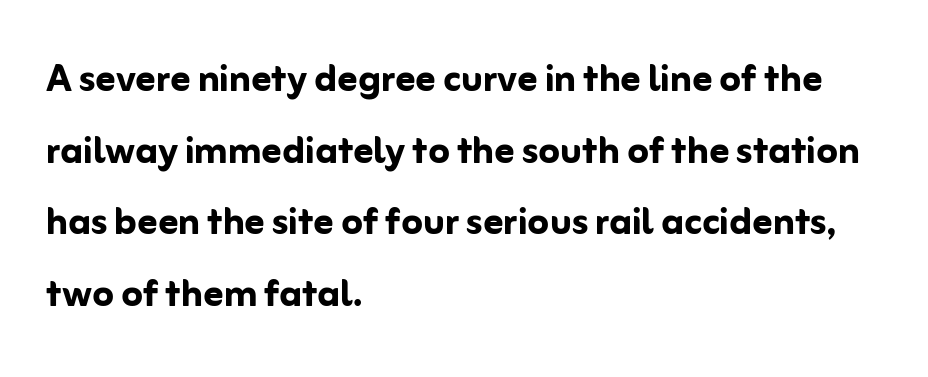
Q: Is the text bold? A: Yes.
Q: Is the text italic (slanted)? A: No, it is upright.
Q: Is the typeface a serif or a sans-serif typeface? A: Sans-serif.
Q: Is the text underlined? A: No.
Q: How is the paragraph aligned? A: Left-aligned.
Q: Is the spacing between letters normal or unusually wide? A: Normal.
Q: Is the spacing between lines tight, normal or loose? A: Normal.
Q: Width (condensed, normal, or wide)? A: Normal.
Q: Stroke contrast? A: Low.
Q: x-height? A: Medium.
Q: Monospaced? A: No.
